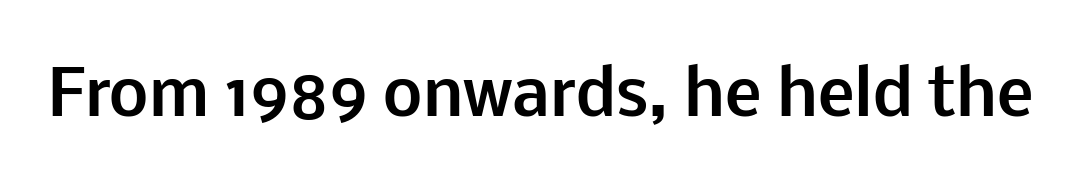
The glyphs are unaccompanied by any horizontal stroke below them. You'd pick this weight for a headline — it's a proper bold. The rendering keeps characters at their native spacing. Note: no serifs on the glyphs. Tall strokes in this sample are plumb rather than angled. This sample has the flowing, uneven cadence of proportional lettering.
